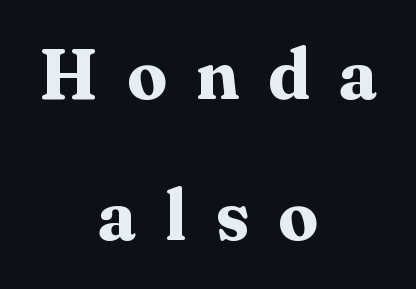
Q: Is the text bold? A: Yes.
Q: Is the text italic (slanted)? A: No, it is upright.
Q: Is the typeface a serif or a sans-serif typeface? A: Serif.
Q: Is the text underlined? A: No.
Q: How is the paragraph aligned? A: Centered.
Q: Is the spacing between letters normal or unusually wide? A: Unusually wide.
Q: Is the spacing between lines tight, normal or loose? A: Loose.
Q: Width (condensed, normal, or wide)? A: Normal.
Q: Stroke contrast? A: Medium.
Q: x-height? A: Medium.
Q: Monospaced? A: No.
